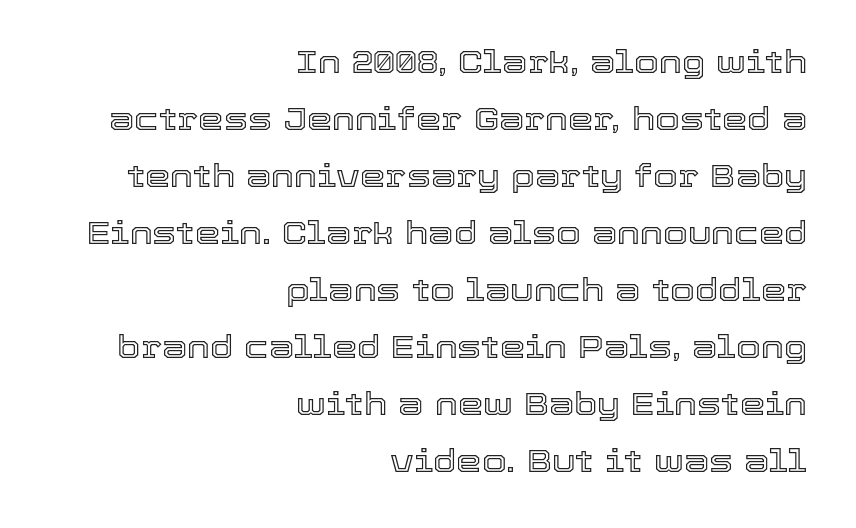
Q: Is the text italic (slanted)? A: No, it is upright.
Q: Is the text underlined? A: No.
Q: How is the paragraph aligned? A: Right-aligned.
Q: Is the spacing between letters normal or unusually wide? A: Normal.
Q: Width (condensed, normal, or wide)? A: Normal.
Q: x-height? A: Medium.
Q: Monospaced? A: No.
